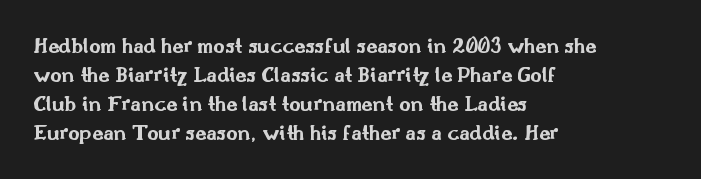
The image shows 22 px bold type, upright; set left-aligned, normal line spacing (1.32x), normal letter spacing, not underlined.
